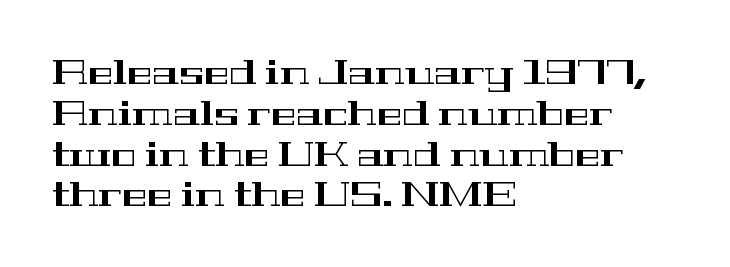
{"serif": "yes", "italic": "no", "width": "wide", "stroke_contrast": "high", "x_height": "medium", "monospaced": "no", "underline": "no", "align": "left", "line_spacing_ratio": 1.2, "letter_spacing": "normal", "letter_spacing_em": 0.0, "glyph_px": 34}
